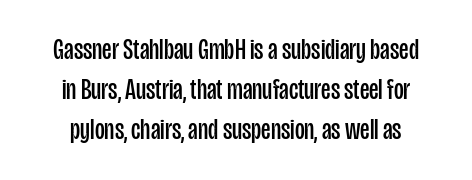
This sample keeps an unexceptional amount of space between lines. Spacing verdict: proportional, widths tailored to each character. The string is rendered with underlining switched off. The letters carry no serifs — their stems end cleanly without finishing strokes.
